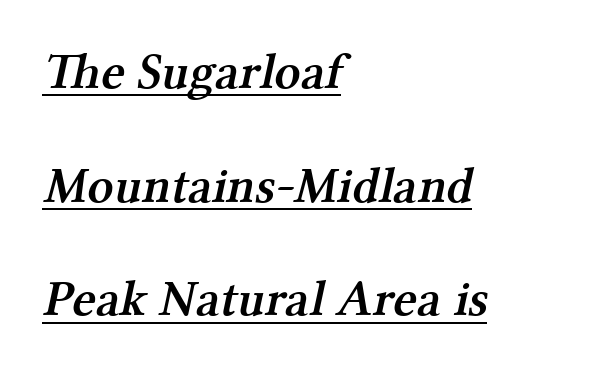
{"serif": "yes", "bold": "semi", "weight": "semibold", "width": "normal", "stroke_contrast": "medium", "x_height": "medium", "monospaced": "no", "underline": "yes", "align": "left", "line_spacing": "loose", "line_spacing_ratio": 2.23, "letter_spacing": "normal", "letter_spacing_em": 0.0, "glyph_px": 51}
